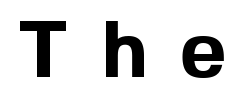
Is the letter spacing exaggerated? Yes — the characters are pushed far apart. The specimen reads as upright at a glance. The type family on display is of the sans-serif kind. The rendering uses natural spacing where letterforms have individual widths. Only glyphs here, with clear space below each row. Strokes here are thick enough to call this a true bold.
